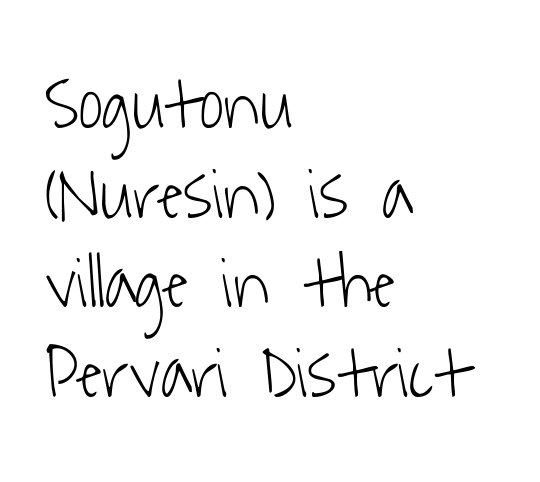
Q: Is the text bold? A: No.
Q: Is the typeface a serif or a sans-serif typeface? A: Sans-serif.
Q: Is the text underlined? A: No.
Q: How is the paragraph aligned? A: Left-aligned.
Q: Is the spacing between letters normal or unusually wide? A: Normal.
Q: Width (condensed, normal, or wide)? A: Condensed.
Q: Stroke contrast? A: Low.
Q: x-height? A: Medium.
Q: Monospaced? A: No.
